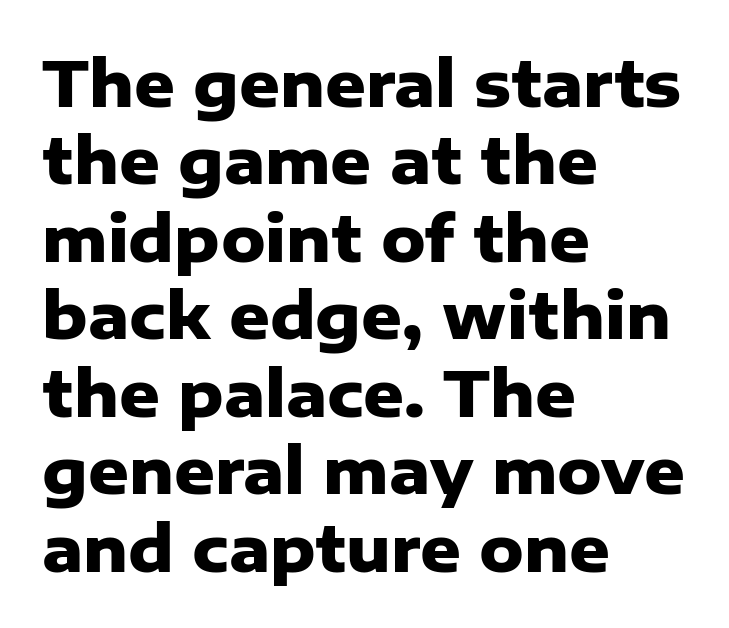
The image shows 63 px heavy sans-serif type, upright; set left-aligned, line spacing 1.23x, normal letter spacing, not underlined; low stroke contrast and a medium x-height.
